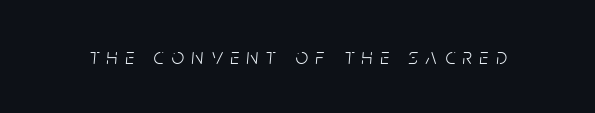
{"italic": "yes", "lean": "right", "slant_degrees": 5, "bold": "no", "underline": "no", "letter_spacing": "wide", "letter_spacing_em": 0.35, "glyph_px": 22}
